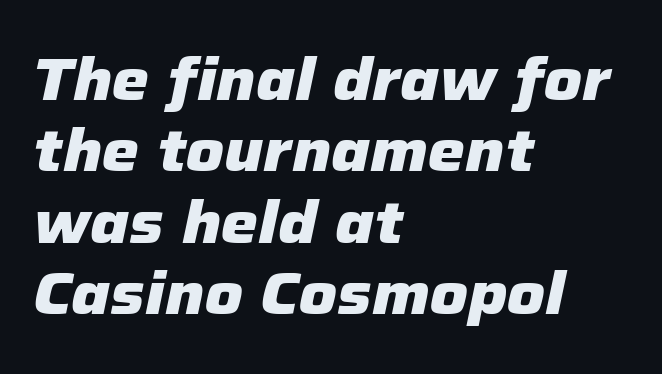
Q: Is the text bold? A: Yes.
Q: Is the text italic (slanted)? A: Yes, it leans right by about 12 degrees.
Q: Is the text underlined? A: No.
Q: How is the paragraph aligned? A: Left-aligned.
Q: Is the spacing between letters normal or unusually wide? A: Normal.
Q: Width (condensed, normal, or wide)? A: Normal.
Q: Stroke contrast? A: Low.
Q: x-height? A: Medium.
Q: Monospaced? A: No.
